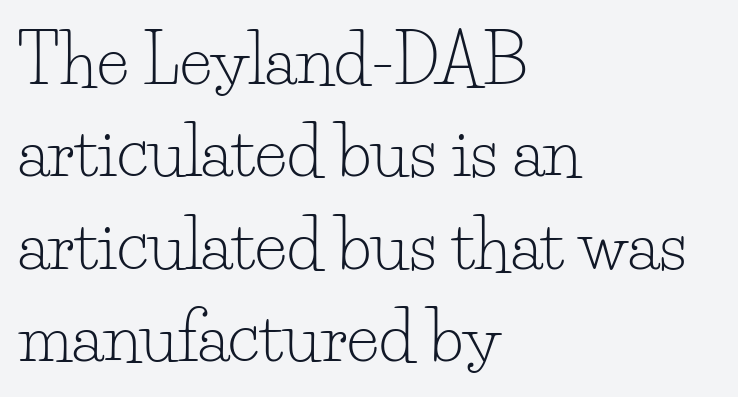
The image shows 67 px light serif type, upright; set left-aligned, normal line spacing (1.38x), normal letter spacing, not underlined; low stroke contrast and a small x-height.
